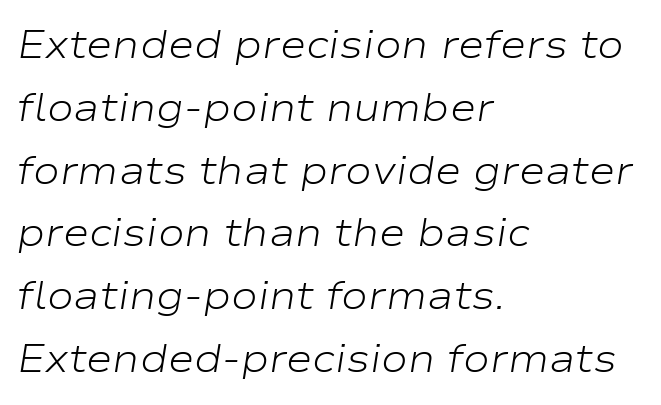
Q: Is the text bold? A: No.
Q: Is the text italic (slanted)? A: Yes, it leans right by about 9 degrees.
Q: Is the text underlined? A: No.
Q: How is the paragraph aligned? A: Left-aligned.
Q: Is the spacing between letters normal or unusually wide? A: Normal.
Q: Is the spacing between lines tight, normal or loose? A: Normal.
Q: Width (condensed, normal, or wide)? A: Wide.
Q: Stroke contrast? A: Low.
Q: x-height? A: Medium.
Q: Monospaced? A: No.
